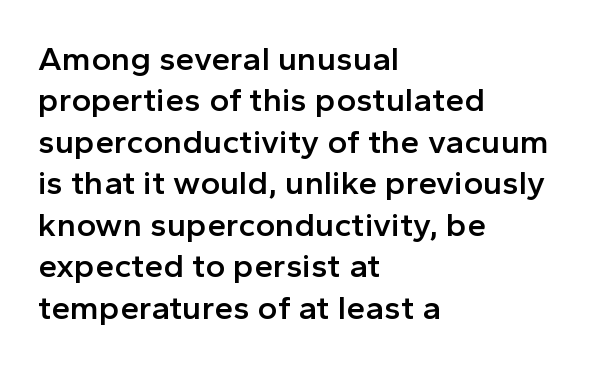
The image shows 34 px semibold sans-serif type, upright; set left-aligned, line spacing 1.22x, normal letter spacing, not underlined; a medium x-height.
